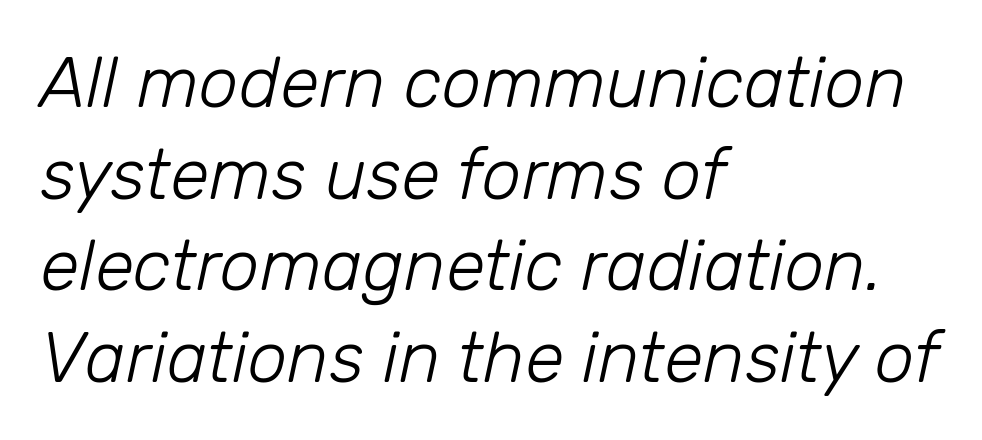
The image shows 71 px light type, italic (leaning right); set left-aligned, normal line spacing (1.29x), normal letter spacing, not underlined; low stroke contrast and a medium x-height.
